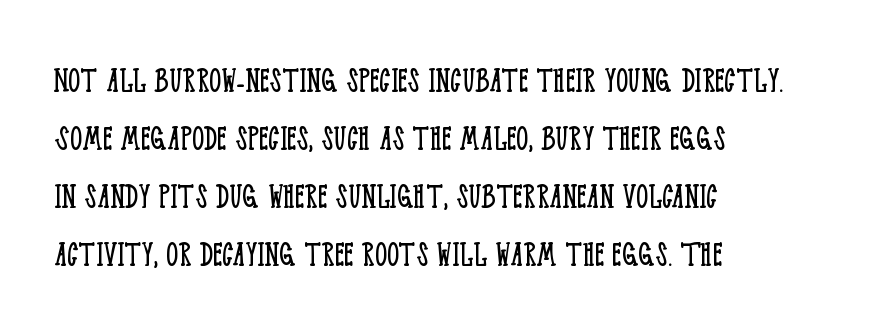
The image shows 38 px light, condensed serif type, upright; set left-aligned, normal line spacing (1.53x), normal letter spacing, not underlined; low stroke contrast and a large x-height.
